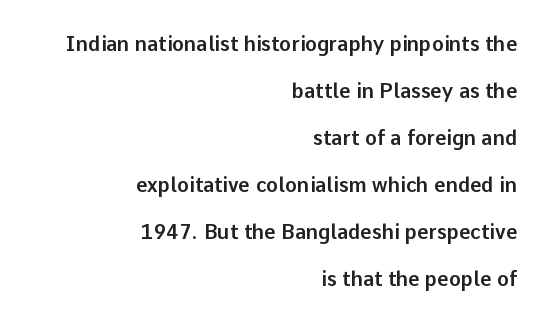
Q: Is the text italic (slanted)? A: No, it is upright.
Q: Is the text underlined? A: No.
Q: How is the paragraph aligned? A: Right-aligned.
Q: Is the spacing between letters normal or unusually wide? A: Normal.
Q: Is the spacing between lines tight, normal or loose? A: Loose.
